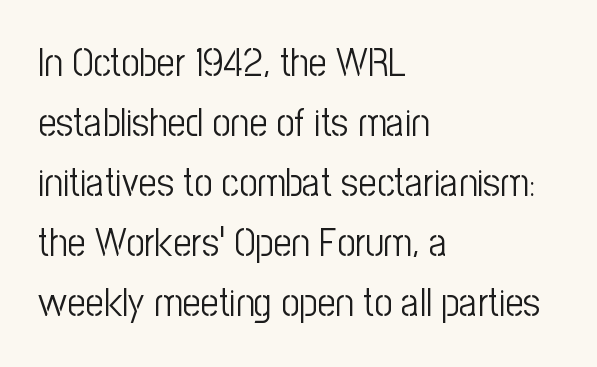
Q: Is the text bold? A: No.
Q: Is the text italic (slanted)? A: No, it is upright.
Q: Is the typeface a serif or a sans-serif typeface? A: Sans-serif.
Q: Is the text underlined? A: No.
Q: How is the paragraph aligned? A: Left-aligned.
Q: Is the spacing between letters normal or unusually wide? A: Normal.
Q: Is the spacing between lines tight, normal or loose? A: Normal.
Q: Width (condensed, normal, or wide)? A: Condensed.
Q: Stroke contrast? A: Low.
Q: x-height? A: Medium.
Q: Monospaced? A: No.
